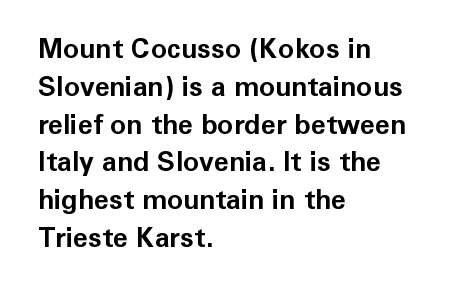
Line spacing here is normal. The baseline area is clear. This sample uses an upright cut, with every glyph sitting square on the baseline. These lines keep a tight, regular rhythm from letter to letter. Line beginnings align vertically; line endings do not.
